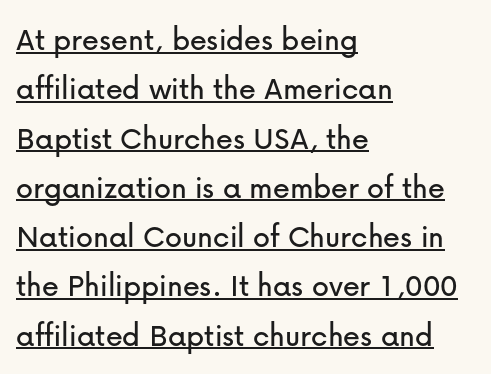
The letters stand upright; this is a roman face. The rendered words wear a rule along their underside. This block has exactly the height ordinary leading produces. Here the designer chose a conventional face with non-uniform glyph widths. In CSS terms this would be text-align: left. Nothing unusual about the tracking: characters are spaced as the font intends.
